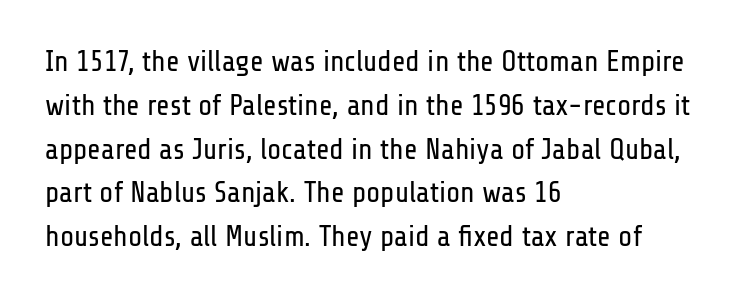
Q: Is the text bold? A: No.
Q: Is the text italic (slanted)? A: No, it is upright.
Q: Is the typeface a serif or a sans-serif typeface? A: Sans-serif.
Q: Is the text underlined? A: No.
Q: How is the paragraph aligned? A: Left-aligned.
Q: Is the spacing between letters normal or unusually wide? A: Normal.
Q: Is the spacing between lines tight, normal or loose? A: Normal.
Q: Width (condensed, normal, or wide)? A: Condensed.
Q: Stroke contrast? A: Low.
Q: x-height? A: Medium.
Q: Monospaced? A: No.
